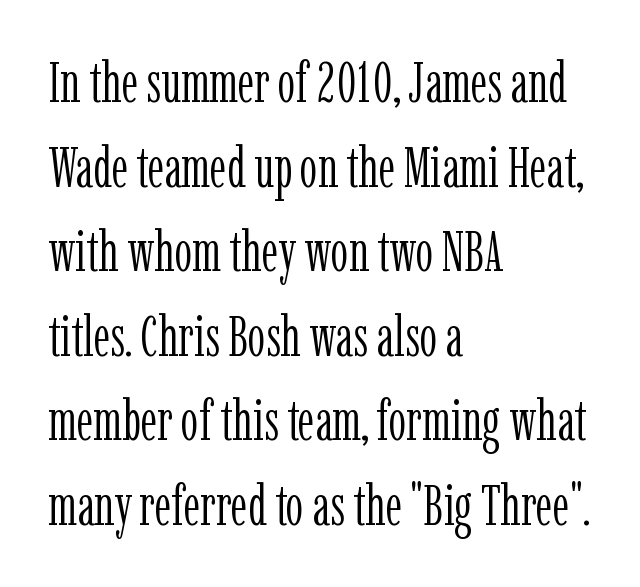
Q: Is the text bold? A: No.
Q: Is the text italic (slanted)? A: No, it is upright.
Q: Is the typeface a serif or a sans-serif typeface? A: Serif.
Q: Is the text underlined? A: No.
Q: How is the paragraph aligned? A: Left-aligned.
Q: Is the spacing between letters normal or unusually wide? A: Normal.
Q: Is the spacing between lines tight, normal or loose? A: Normal.
Q: Width (condensed, normal, or wide)? A: Condensed.
Q: Stroke contrast? A: Low.
Q: x-height? A: Medium.
Q: Monospaced? A: No.
